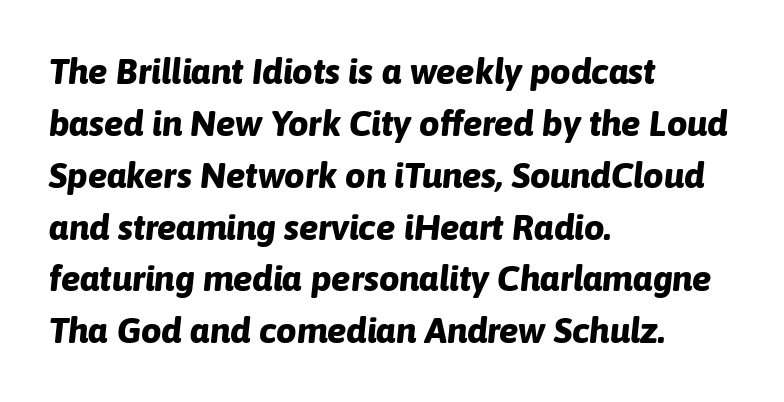
Descenders are the only things crossing below the line. Short and long lines alike share a common starting point at left. Do the characters align in a grid? No, the font is proportional. Slanted lettering throughout.
